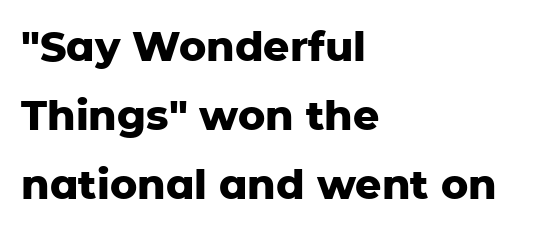
In terms of letterspacing, this is plain default setting. Each letter keeps its own natural width here, so spacing adapts to shape. A roman cut, with each character standing at attention. Regarding leading, the lines here are spaced in the standard way.
